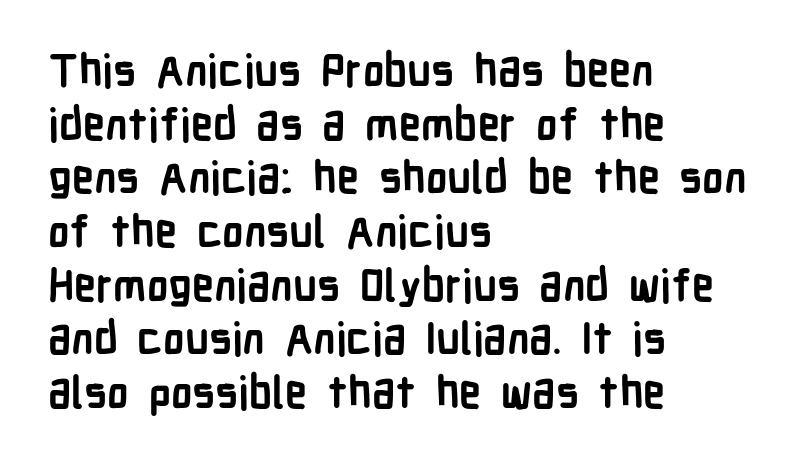
Q: Is the text bold? A: Yes.
Q: Is the text italic (slanted)? A: No, it is upright.
Q: Is the typeface a serif or a sans-serif typeface? A: Sans-serif.
Q: Is the text underlined? A: No.
Q: How is the paragraph aligned? A: Left-aligned.
Q: Is the spacing between letters normal or unusually wide? A: Normal.
Q: Width (condensed, normal, or wide)? A: Condensed.
Q: Stroke contrast? A: Low.
Q: x-height? A: Medium.
Q: Monospaced? A: No.
